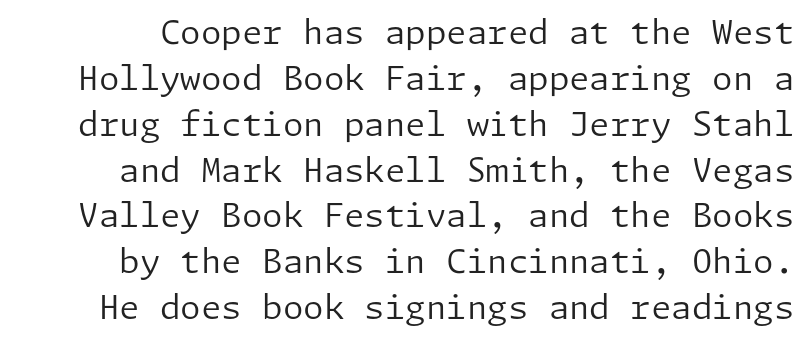
{"serif": "no", "italic": "no", "bold": "no", "weight": "regular", "width": "normal", "stroke_contrast": "low", "x_height": "medium", "underline": "no", "line_spacing": "normal", "line_spacing_ratio": 1.39, "letter_spacing": "normal", "letter_spacing_em": 0.0, "glyph_px": 33}
